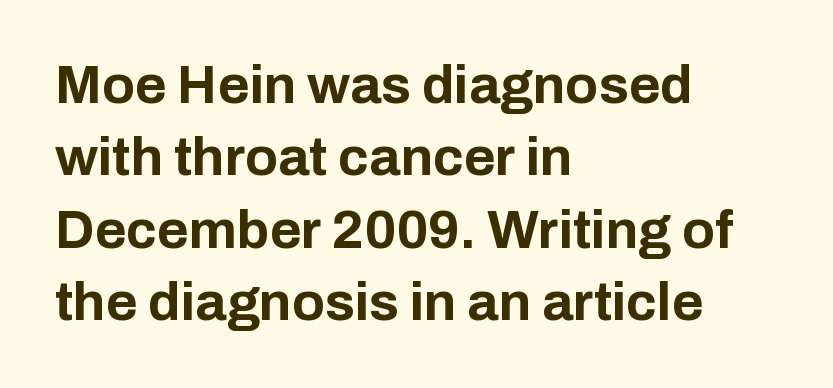
{"serif": "no", "italic": "no", "bold": "yes", "weight": "bold", "width": "normal", "stroke_contrast": "low", "x_height": "medium", "monospaced": "no", "underline": "no", "align": "left", "line_spacing": "normal", "line_spacing_ratio": 1.34, "letter_spacing": "normal", "letter_spacing_em": 0.0, "glyph_px": 54}
